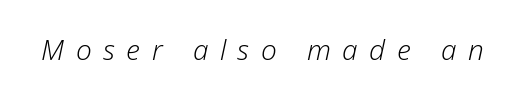
Q: Is the text bold? A: No.
Q: Is the text italic (slanted)? A: Yes, it leans right by about 12 degrees.
Q: Is the text underlined? A: No.
Q: Is the spacing between letters normal or unusually wide? A: Unusually wide.
Q: Width (condensed, normal, or wide)? A: Normal.
Q: Stroke contrast? A: Low.
Q: x-height? A: Medium.
Q: Monospaced? A: No.
